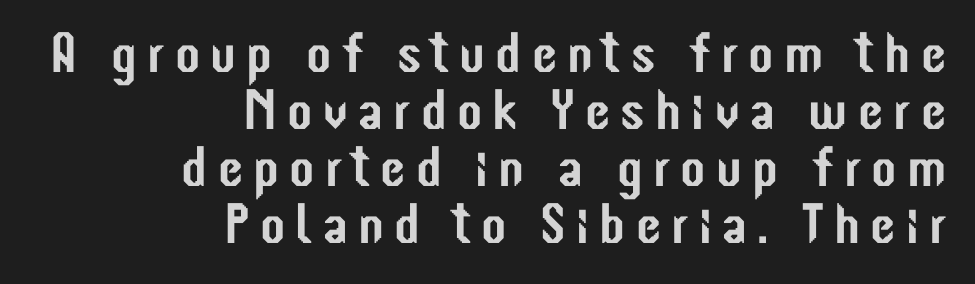
Q: Is the text italic (slanted)? A: No, it is upright.
Q: Is the typeface a serif or a sans-serif typeface? A: Sans-serif.
Q: Is the text underlined? A: No.
Q: How is the paragraph aligned? A: Right-aligned.
Q: Is the spacing between lines tight, normal or loose? A: Tight.
Q: Width (condensed, normal, or wide)? A: Condensed.
Q: Stroke contrast? A: Low.
Q: x-height? A: Medium.
Q: Monospaced? A: No.
